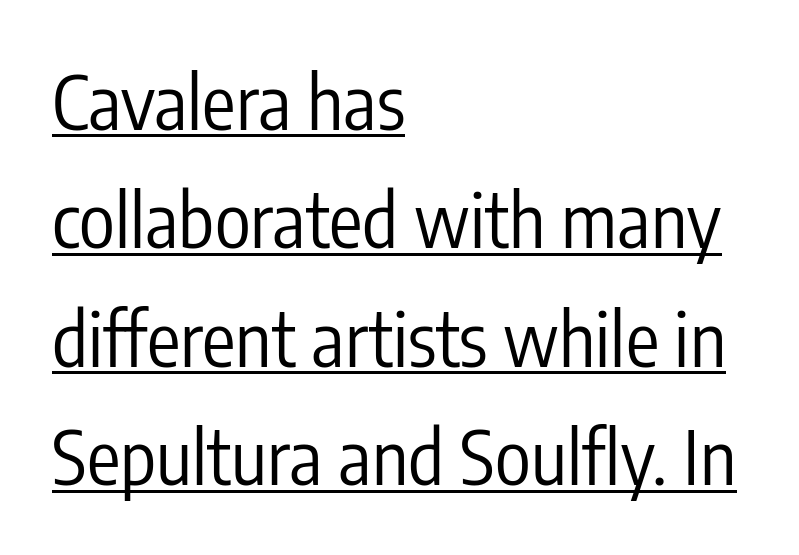
The image shows 75 px regular-weight, condensed sans-serif type, upright; set left-aligned, normal line spacing (1.58x), normal letter spacing, underlined; low stroke contrast and a medium x-height.
